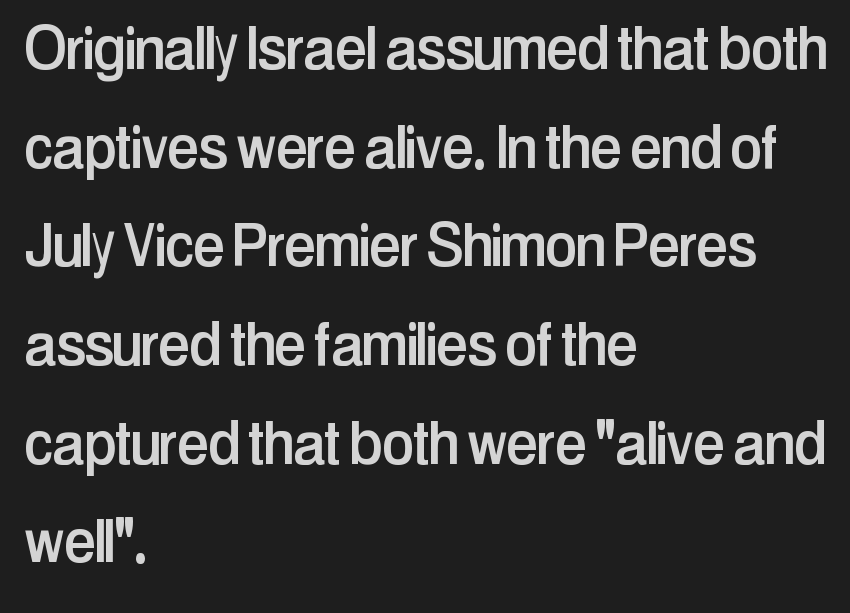
The rag falls on the right side of this text block. How are the letters spaced? Ordinarily, with no added tracking. The letters advance in unequal steps, a hallmark of proportional type. Italic: no, the glyphs are upright roman. This is sans-serif lettering, the kind often seen on screens and signage. Beneath every word, the page is bare.
